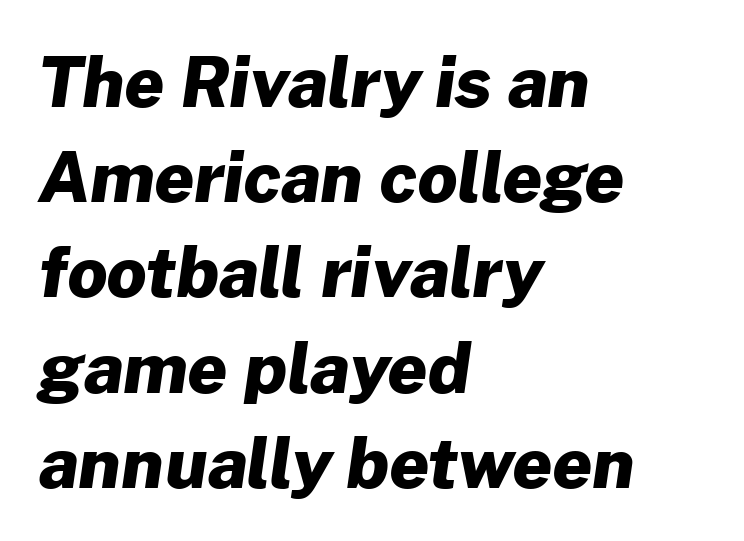
The characters display no serif detailing; their extremities are plain. This sample has the flowing, uneven cadence of proportional lettering. Weight: bold. Only glyphs here, with clear space below each row. Nothing unusual about the tracking: characters are spaced as the font intends.
